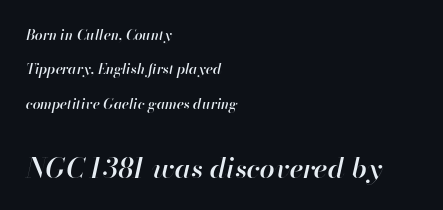
{"italic": "yes", "lean": "right", "slant_degrees": 13, "bold": "semi", "underline": "no", "align": "left", "line_spacing": "loose", "line_spacing_ratio": 2.46, "letter_spacing": "normal", "letter_spacing_em": 0.0, "larger_block": "second", "size_ratio": 1.93, "glyph_px": 27}
